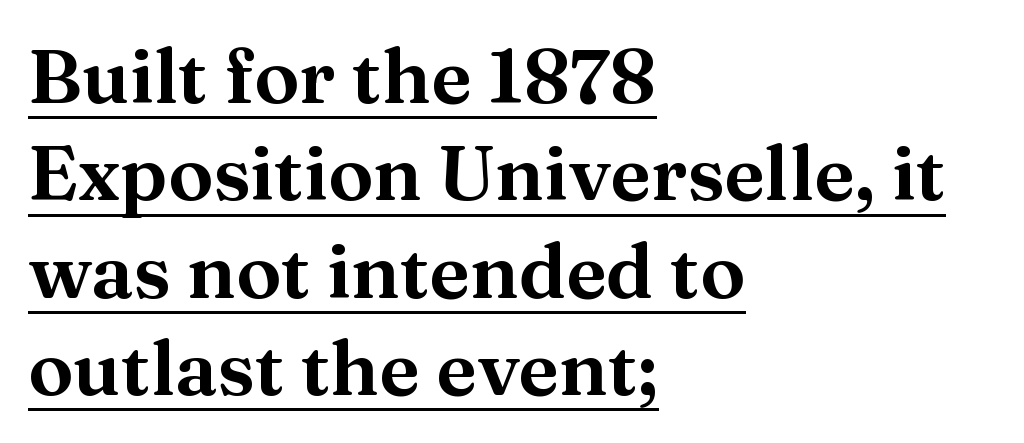
Like a heading marked for emphasis, these lines bear an underscore. Line starts are locked; line ends wander. No italicization has been applied; the sample stays upright. Spacing verdict: proportional, widths tailored to each character.
